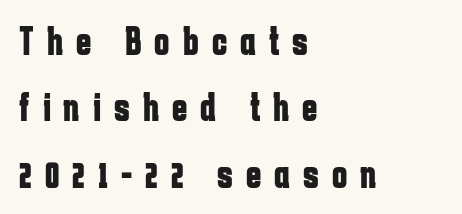
{"serif": "no", "italic": "no", "bold": "yes", "weight": "bold", "width": "condensed", "stroke_contrast": "low", "x_height": "medium", "monospaced": "no", "underline": "no", "align": "left", "line_spacing": "normal", "line_spacing_ratio": 1.62, "letter_spacing": "wide", "letter_spacing_em": 0.32, "glyph_px": 41}
